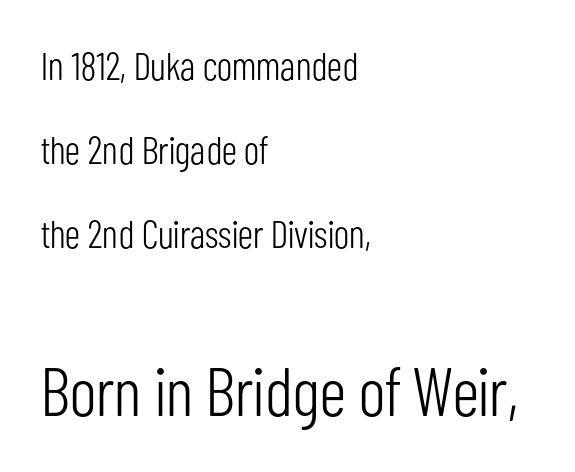
The image shows 68 px light, condensed sans-serif type, upright; set left-aligned, loose line spacing (2.16x), normal letter spacing, not underlined; the second (bottom) block is 1.74x larger; low stroke contrast and a medium x-height.
